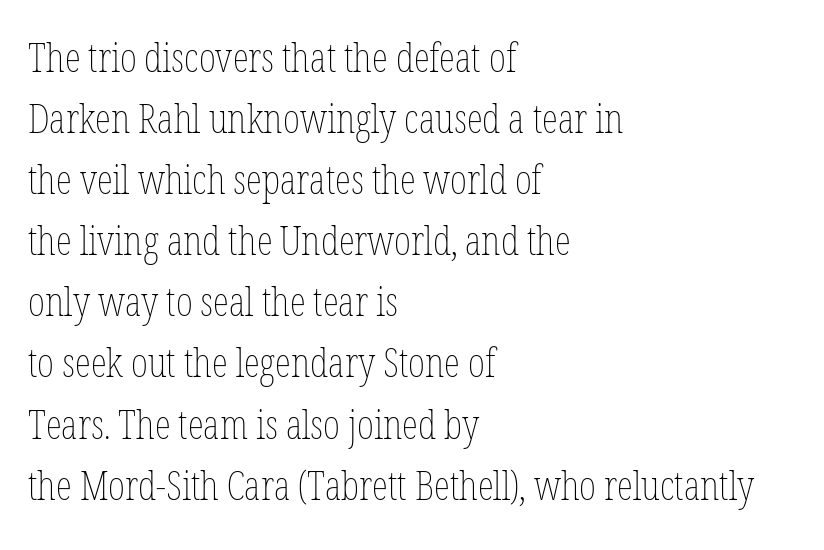
Q: Is the text bold? A: No.
Q: Is the text italic (slanted)? A: No, it is upright.
Q: Is the text underlined? A: No.
Q: How is the paragraph aligned? A: Left-aligned.
Q: Is the spacing between letters normal or unusually wide? A: Normal.
Q: Is the spacing between lines tight, normal or loose? A: Normal.
Q: Width (condensed, normal, or wide)? A: Condensed.
Q: Stroke contrast? A: Low.
Q: x-height? A: Medium.
Q: Monospaced? A: No.
